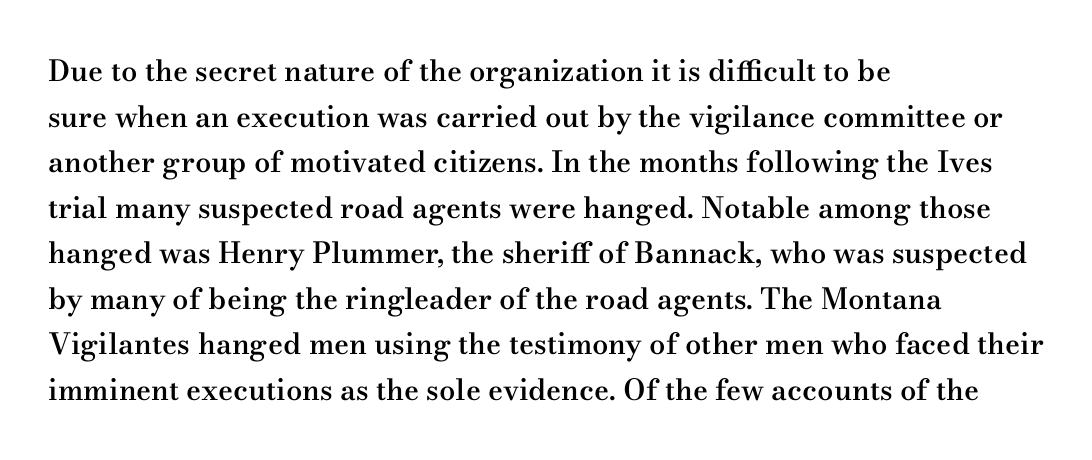
The image shows 29 px semibold, wide serif type, upright; set left-aligned, normal line spacing (1.57x), normal letter spacing, not underlined; medium stroke contrast and a small x-height.
